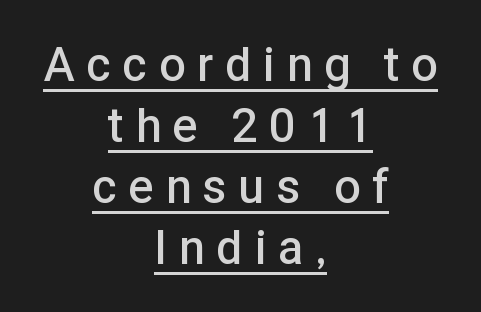
Q: Is the text bold? A: Semi-bold.
Q: Is the text italic (slanted)? A: No, it is upright.
Q: Is the typeface a serif or a sans-serif typeface? A: Sans-serif.
Q: Is the text underlined? A: Yes.
Q: How is the paragraph aligned? A: Centered.
Q: Is the spacing between letters normal or unusually wide? A: Unusually wide.
Q: Is the spacing between lines tight, normal or loose? A: Normal.
Q: Width (condensed, normal, or wide)? A: Normal.
Q: Stroke contrast? A: Low.
Q: x-height? A: Medium.
Q: Monospaced? A: No.
